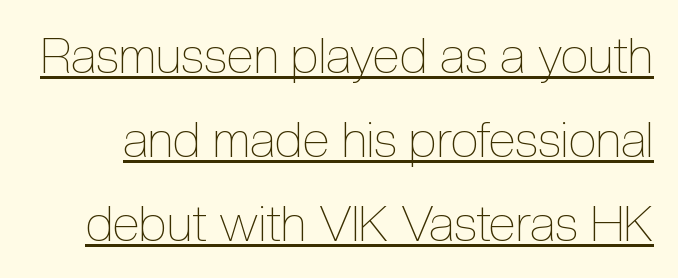
The image shows 50 px thin, condensed type, upright; set normal line spacing (1.68x), normal letter spacing, underlined; a medium x-height.
